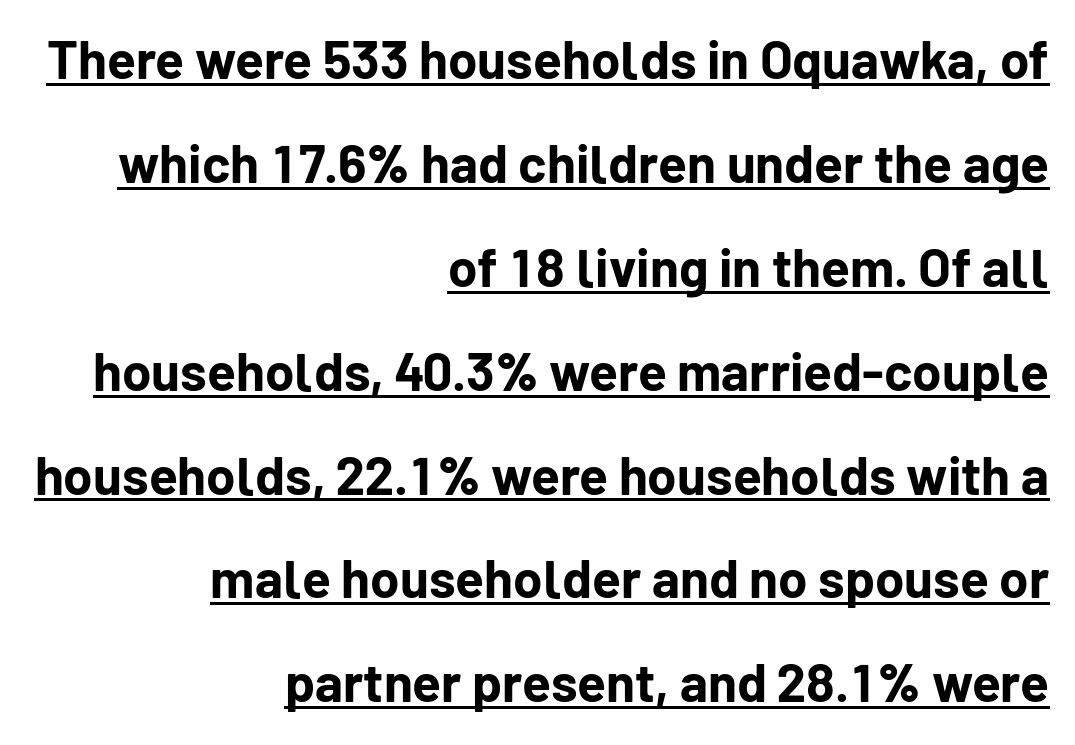
The image shows 53 px bold sans-serif type, upright; set right-aligned, loose line spacing (1.96x), normal letter spacing, underlined; low stroke contrast and a medium x-height.
